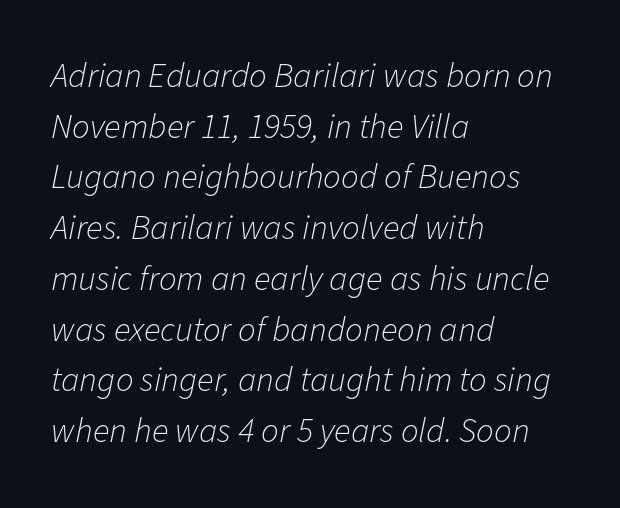
The gaps between neighbouring characters are ordinary and unremarkable. The rendering anchors every line to the left-hand side. Summary of vertical rhythm: regular, with standard interline spacing. Summary of weight: not heavy and not bold.
